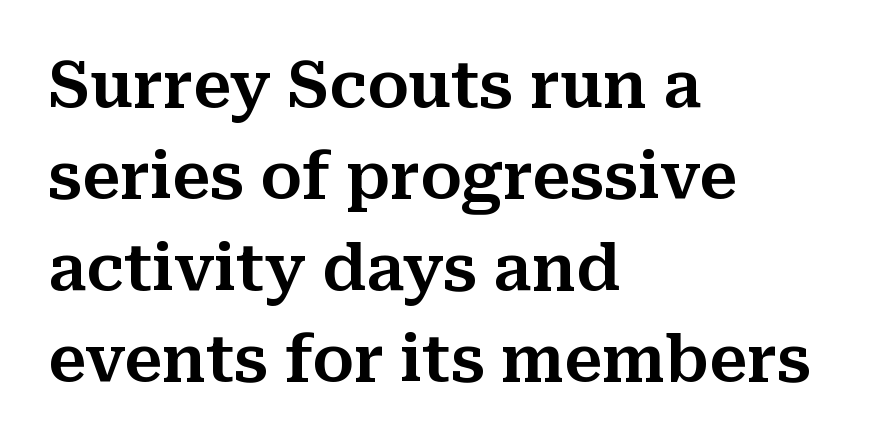
Honestly, the row spacing looks completely unremarkable. The line texture is even and compact thanks to regular tracking. Looks like regular typesetting: each glyph gets only the width it needs. Which margin do the lines hug? The left one — the right edge is uneven.
